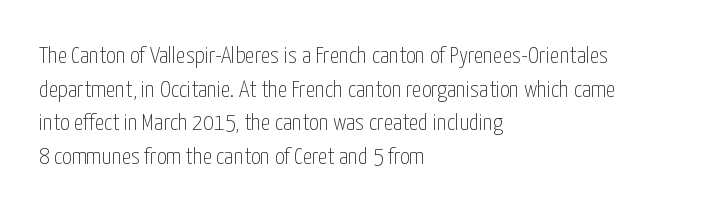
Does the copy run flush right? No — it runs flush left. Does extra space separate the letters? No, they use regular spacing. The letters look calm and open, with moderate or lighter stems. Beneath every word, the page is bare. Normally led — the rows are evenly, conventionally spaced.
